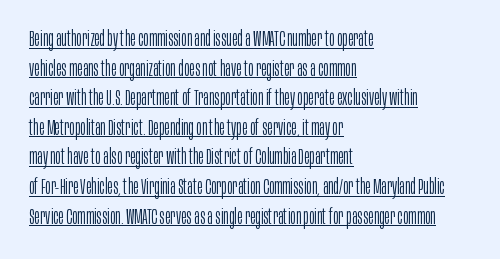
Q: Is the text bold? A: No.
Q: Is the text italic (slanted)? A: No, it is upright.
Q: Is the text underlined? A: Yes.
Q: How is the paragraph aligned? A: Left-aligned.
Q: Is the spacing between letters normal or unusually wide? A: Normal.
Q: Is the spacing between lines tight, normal or loose? A: Normal.
